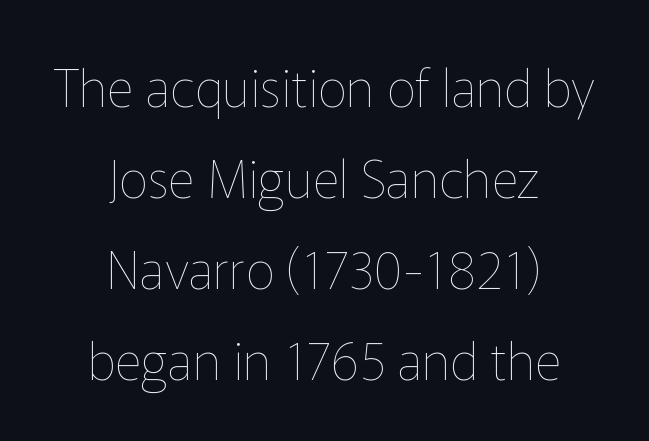
The image shows 52 px thin type, upright; set centered, line spacing 1.75x, normal letter spacing, not underlined; low stroke contrast and a medium x-height.
